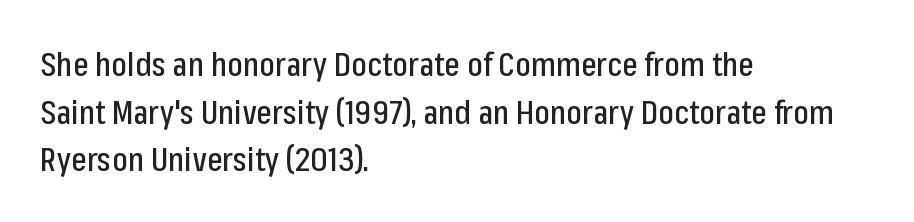
This rendering employs a face without finishing strokes, i.e., a sans-serif. Compared with typical paragraphs, the rows here are spaced about the same. A classic flush-left, rag-right setting is used for this passage. Varying glyph widths throughout — classic text-font behaviour. Tracking here is standard; glyphs follow each other at the usual distance.
